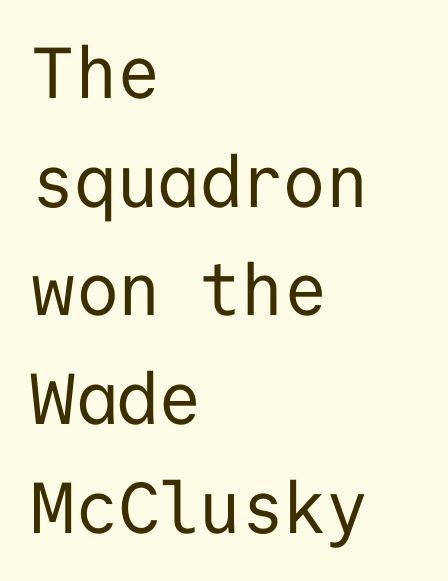
The image shows 72 px regular-weight sans-serif type, upright, monospaced; set left-aligned, normal line spacing (1.51x), normal letter spacing, not underlined; low stroke contrast and a medium x-height.
